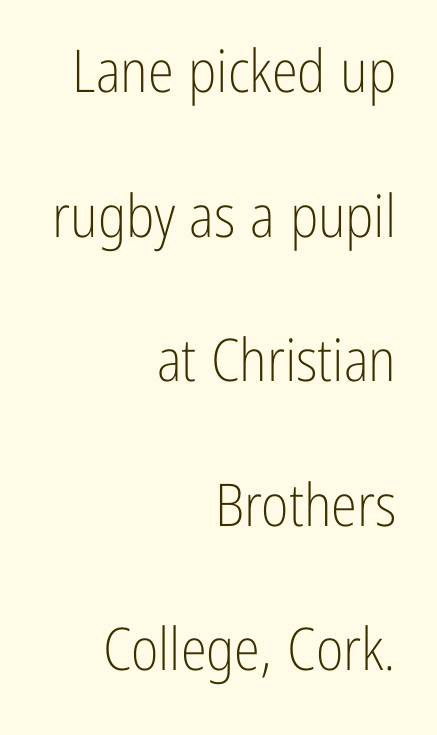
Posture: vertical. Line endings align vertically; line beginnings do not. The typeface has the unassuming heft of standard copy or less. Each letter keeps its own natural width here, so spacing adapts to shape. Tracking here is standard; glyphs follow each other at the usual distance. In terms of letterform style, serifs are entirely absent.
